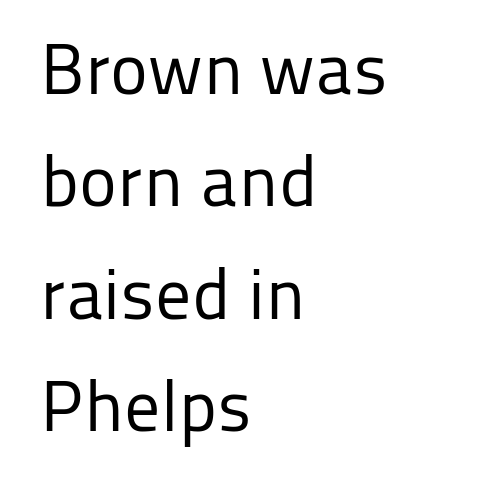
Q: Is the text bold? A: No.
Q: Is the text italic (slanted)? A: No, it is upright.
Q: Is the typeface a serif or a sans-serif typeface? A: Sans-serif.
Q: Is the text underlined? A: No.
Q: How is the paragraph aligned? A: Left-aligned.
Q: Is the spacing between letters normal or unusually wide? A: Normal.
Q: Is the spacing between lines tight, normal or loose? A: Normal.
Q: Width (condensed, normal, or wide)? A: Normal.
Q: Stroke contrast? A: Low.
Q: x-height? A: Medium.
Q: Monospaced? A: No.
